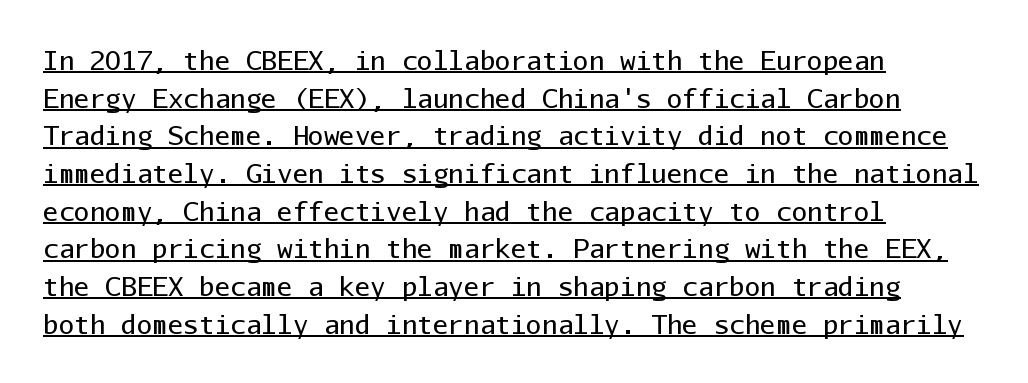
Line beginnings align vertically; line endings do not. What's the leading like? Ordinary, nothing unusual. The face used here is rendered with its standard letterfit. Caption: lettering with a line underneath. Notice how the stems are strictly vertical — no italics here.
